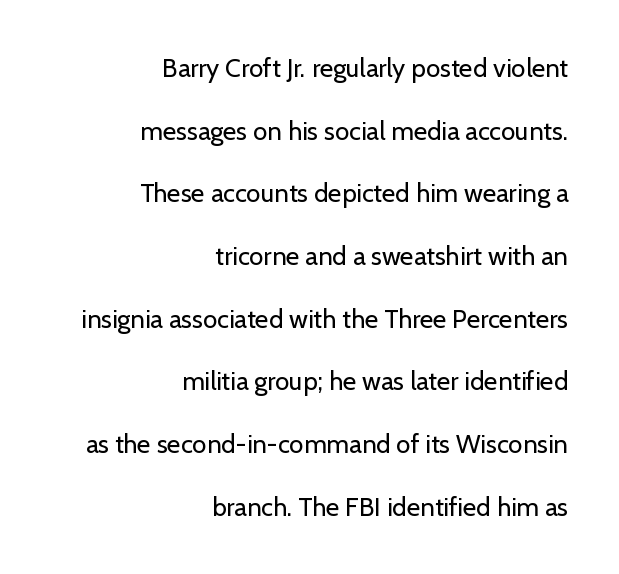
Q: Is the text bold? A: No.
Q: Is the text italic (slanted)? A: No, it is upright.
Q: Is the text underlined? A: No.
Q: How is the paragraph aligned? A: Right-aligned.
Q: Is the spacing between letters normal or unusually wide? A: Normal.
Q: Is the spacing between lines tight, normal or loose? A: Loose.
